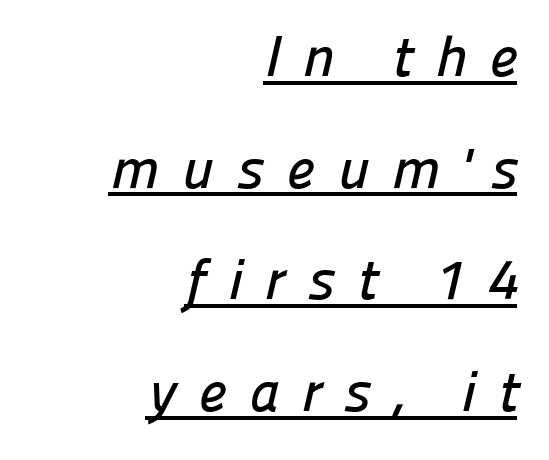
Q: Is the typeface a serif or a sans-serif typeface? A: Sans-serif.
Q: Is the text underlined? A: Yes.
Q: How is the paragraph aligned? A: Right-aligned.
Q: Is the spacing between letters normal or unusually wide? A: Unusually wide.
Q: Is the spacing between lines tight, normal or loose? A: Loose.
Q: Width (condensed, normal, or wide)? A: Normal.
Q: Stroke contrast? A: Low.
Q: x-height? A: Medium.
Q: Monospaced? A: No.
